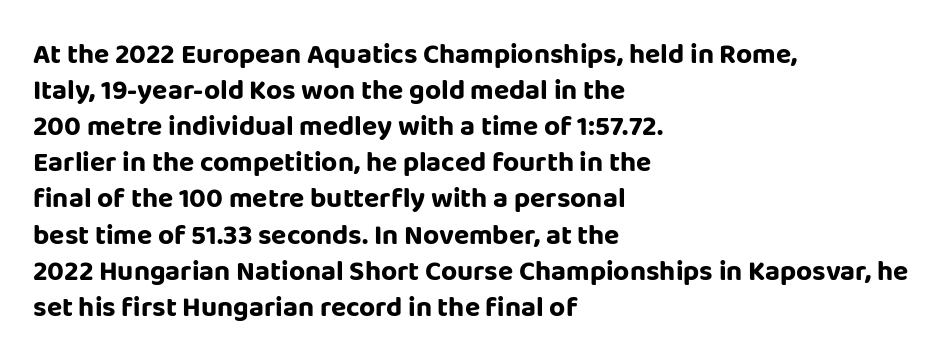
Q: Is the text bold? A: Yes.
Q: Is the text italic (slanted)? A: No, it is upright.
Q: Is the typeface a serif or a sans-serif typeface? A: Sans-serif.
Q: Is the text underlined? A: No.
Q: How is the paragraph aligned? A: Left-aligned.
Q: Is the spacing between letters normal or unusually wide? A: Normal.
Q: Is the spacing between lines tight, normal or loose? A: Normal.
Q: Width (condensed, normal, or wide)? A: Normal.
Q: Stroke contrast? A: Low.
Q: x-height? A: Large.
Q: Monospaced? A: No.
